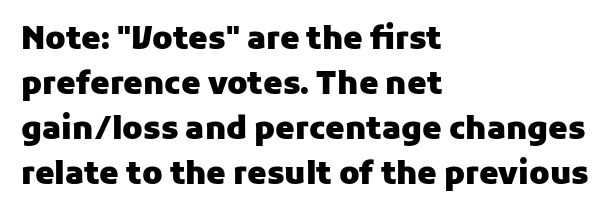
{"serif": "no", "italic": "no", "bold": "yes", "weight": "heavy", "width": "normal", "stroke_contrast": "low", "x_height": "medium", "monospaced": "no", "underline": "no", "align": "left", "line_spacing": "normal", "line_spacing_ratio": 1.45, "letter_spacing": "normal", "letter_spacing_em": 0.0, "glyph_px": 31}
